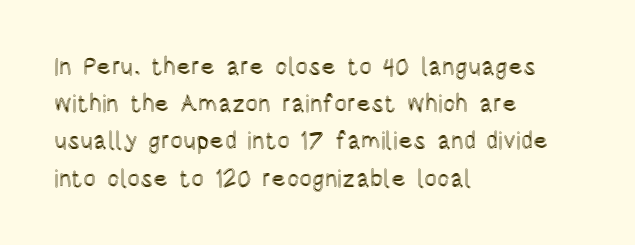
Q: Is the text italic (slanted)? A: No, it is upright.
Q: Is the text underlined? A: No.
Q: How is the paragraph aligned? A: Left-aligned.
Q: Is the spacing between letters normal or unusually wide? A: Normal.
Q: Is the spacing between lines tight, normal or loose? A: Normal.
